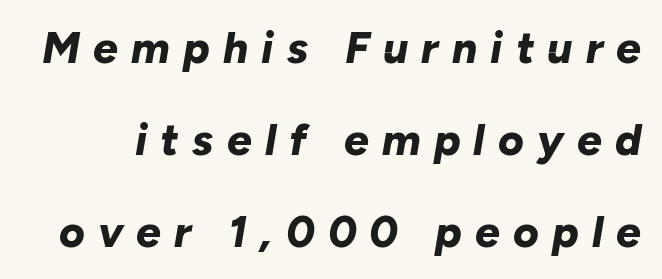
The image shows 44 px bold type, italic (leaning right); set loose line spacing (2.09x), unusually wide letter spacing (+0.3 em), not underlined; low stroke contrast and a medium x-height.
